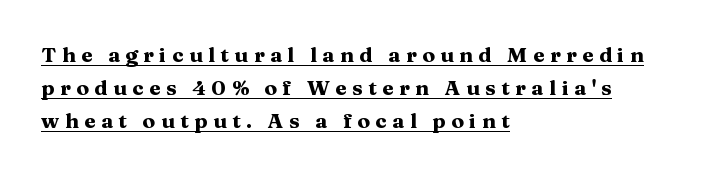
Notice how thick the strokes are: this is what a full bold looks like. Visually the block forms a straight wall on the left and a jagged coastline on the right. These lines have a slow, spaced-out rhythm from letter to letter. Evenly set lines give the paragraph a standard silhouette. The type sits square on the baseline with zero lean. These characters rest on top of a visible drawn line.
